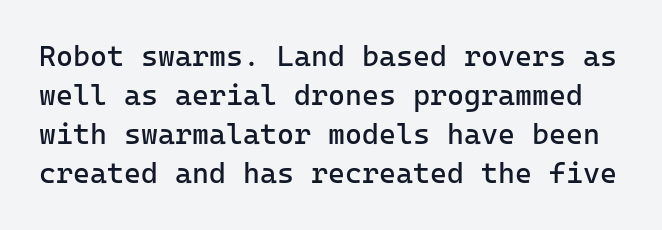
The image shows 29 px regular-weight sans-serif type, upright, monospaced; set normal line spacing (1.35x), normal letter spacing, not underlined; low stroke contrast and a medium x-height.
